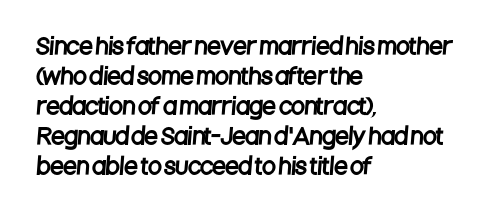
{"underline": "no", "align": "left", "line_spacing": "normal", "line_spacing_ratio": 1.36, "letter_spacing": "normal", "letter_spacing_em": 0.0, "glyph_px": 22}
